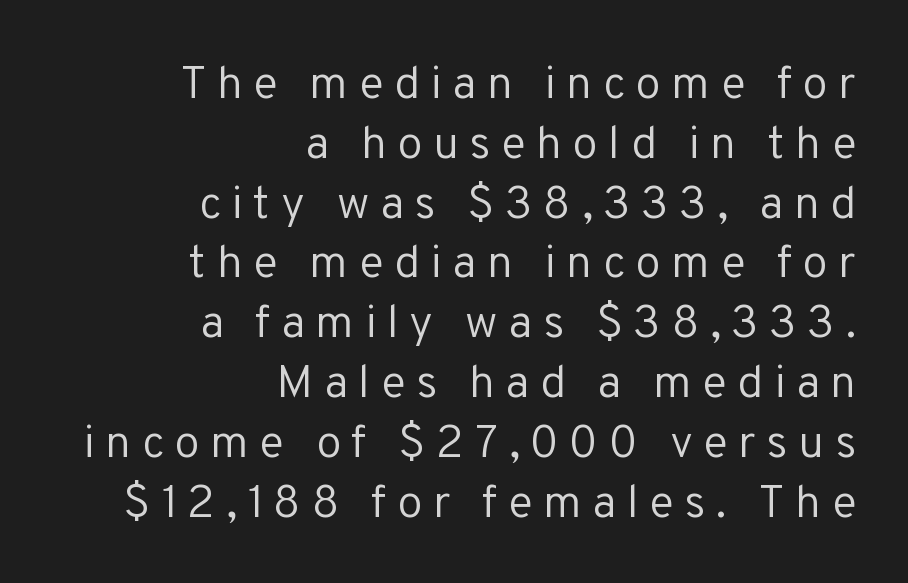
Q: Is the text bold? A: No.
Q: Is the text italic (slanted)? A: No, it is upright.
Q: Is the typeface a serif or a sans-serif typeface? A: Sans-serif.
Q: Is the text underlined? A: No.
Q: How is the paragraph aligned? A: Right-aligned.
Q: Is the spacing between letters normal or unusually wide? A: Unusually wide.
Q: Is the spacing between lines tight, normal or loose? A: Normal.
Q: Width (condensed, normal, or wide)? A: Normal.
Q: Stroke contrast? A: Low.
Q: x-height? A: Medium.
Q: Monospaced? A: No.
